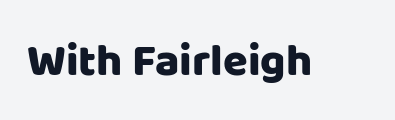
Q: Is the text italic (slanted)? A: No, it is upright.
Q: Is the typeface a serif or a sans-serif typeface? A: Sans-serif.
Q: Is the text underlined? A: No.
Q: Is the spacing between letters normal or unusually wide? A: Normal.
Q: Width (condensed, normal, or wide)? A: Normal.
Q: Stroke contrast? A: Low.
Q: x-height? A: Large.
Q: Monospaced? A: No.
